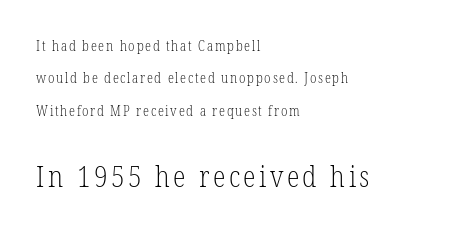
Type without underlining. Is this a fixed-width face? No — the glyphs have proportional, varying widths. The ragged edge is on the right, which tells us the setting is flush left. This rendering employs a face with finishing strokes, i.e., a serif. The font's upright variant was chosen for this text.
